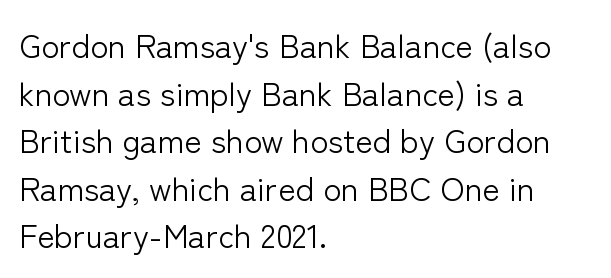
{"serif": "no", "italic": "no", "bold": "no", "weight": "light", "width": "normal", "stroke_contrast": "low", "x_height": "medium", "monospaced": "no", "underline": "no", "align": "left", "line_spacing": "normal", "line_spacing_ratio": 1.44, "letter_spacing": "normal", "letter_spacing_em": 0.0, "glyph_px": 33}
